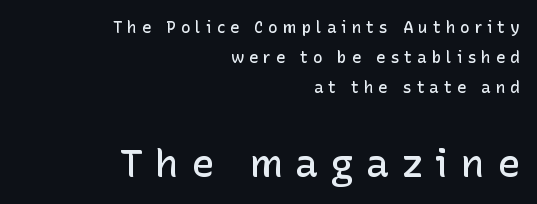
Each line ends at the same right margin while the left side varies. Whoever set this made the second block the dominant, larger element. The passage shown is typed in a proportional face where columns would drift. Anything drawn beneath the words? Only blank space. You can tell from the bare stems that sans-serif type was used. Slightly chunky letters — semibold, I'd say, not full bold.
